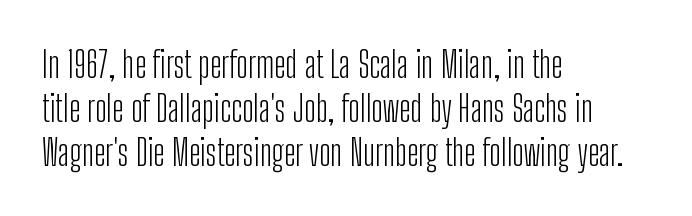
Q: Is the text bold? A: No.
Q: Is the text italic (slanted)? A: No, it is upright.
Q: Is the typeface a serif or a sans-serif typeface? A: Sans-serif.
Q: Is the text underlined? A: No.
Q: How is the paragraph aligned? A: Left-aligned.
Q: Is the spacing between letters normal or unusually wide? A: Normal.
Q: Width (condensed, normal, or wide)? A: Condensed.
Q: Stroke contrast? A: Low.
Q: x-height? A: Medium.
Q: Monospaced? A: No.
